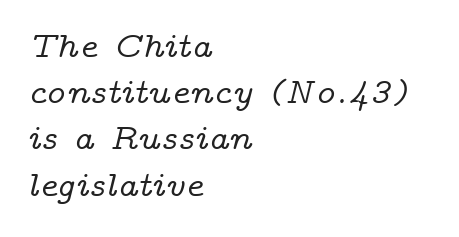
{"serif": "yes", "italic": "yes", "lean": "right", "slant_degrees": 14, "width": "wide", "stroke_contrast": "low", "x_height": "medium", "monospaced": "no", "underline": "no", "align": "left", "line_spacing": "normal", "line_spacing_ratio": 1.32, "letter_spacing": "normal", "letter_spacing_em": 0.0, "glyph_px": 35}
